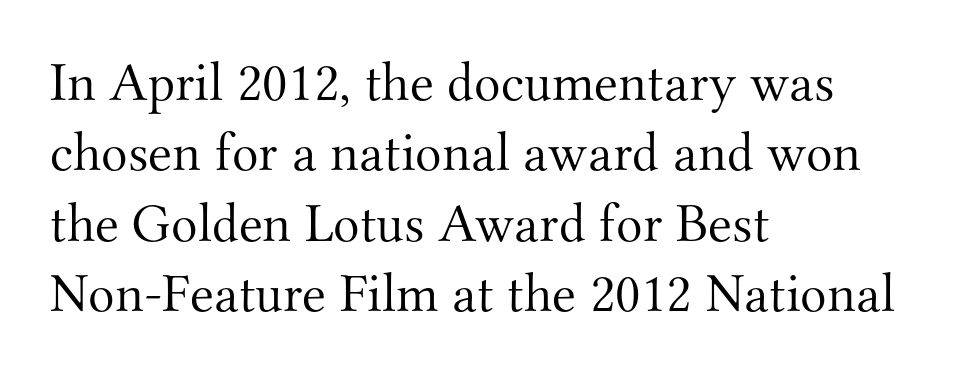
The image shows 55 px light serif type, upright; set left-aligned, normal line spacing (1.28x), normal letter spacing, not underlined; medium stroke contrast and a small x-height.
